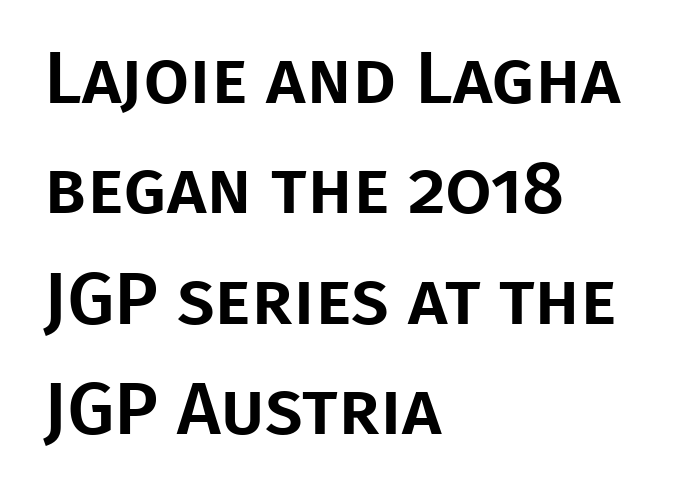
Lines of text with bare space underneath. Characters remain perfectly vertical along every line. This sample has the flowing, uneven cadence of proportional lettering. Reading down the block, your eye returns to a fixed left position each line. Note: no serifs on the glyphs.
